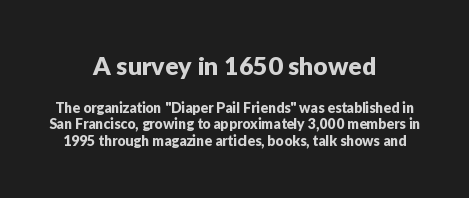
The image shows 25 px text type, upright; set centered, line spacing 1.19x, normal letter spacing, not underlined; the first (top) block is 1.79x larger.
